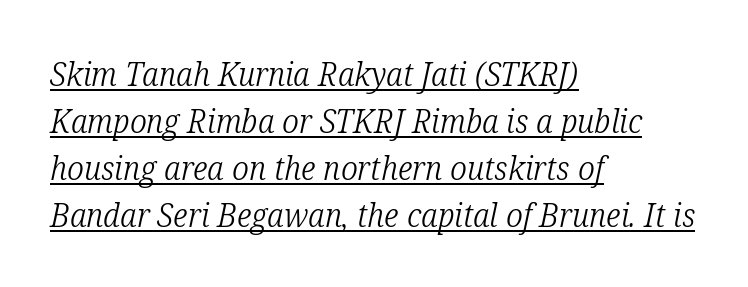
The image shows 33 px light, condensed serif type, italic (leaning right); set left-aligned, normal line spacing (1.42x), normal letter spacing, underlined; low stroke contrast and a medium x-height.
